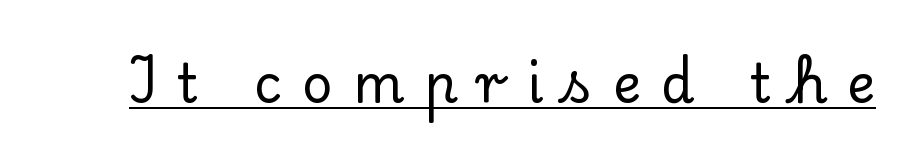
The image shows 53 px serif type, upright; set unusually wide letter spacing (+0.38 em), underlined; low stroke contrast and a small x-height.
